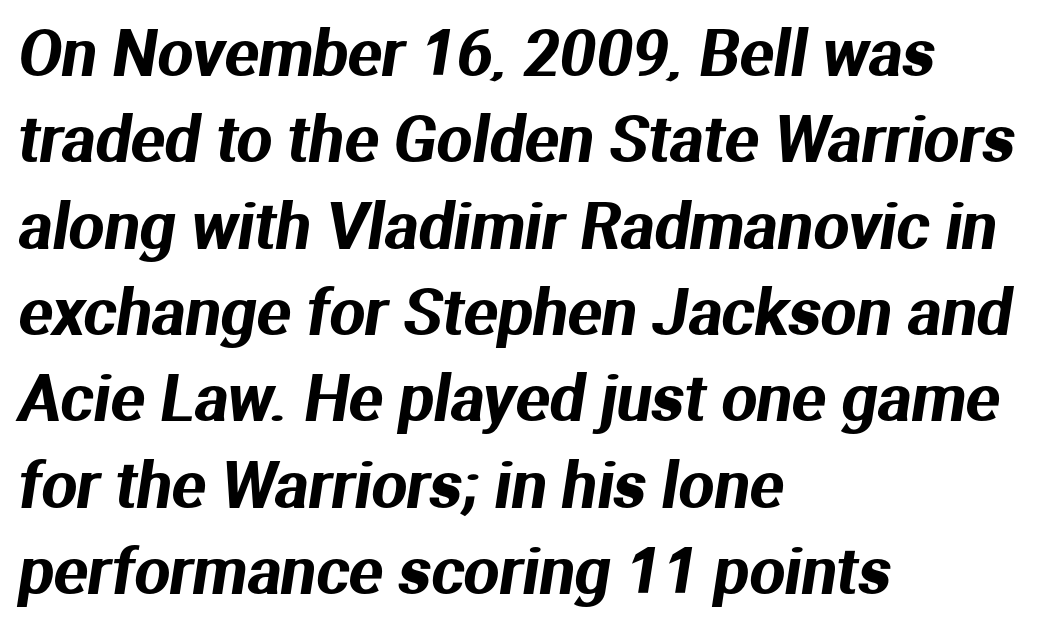
The image shows 63 px sans-serif type; set left-aligned, normal line spacing (1.37x), normal letter spacing, not underlined; medium stroke contrast and a medium x-height.
